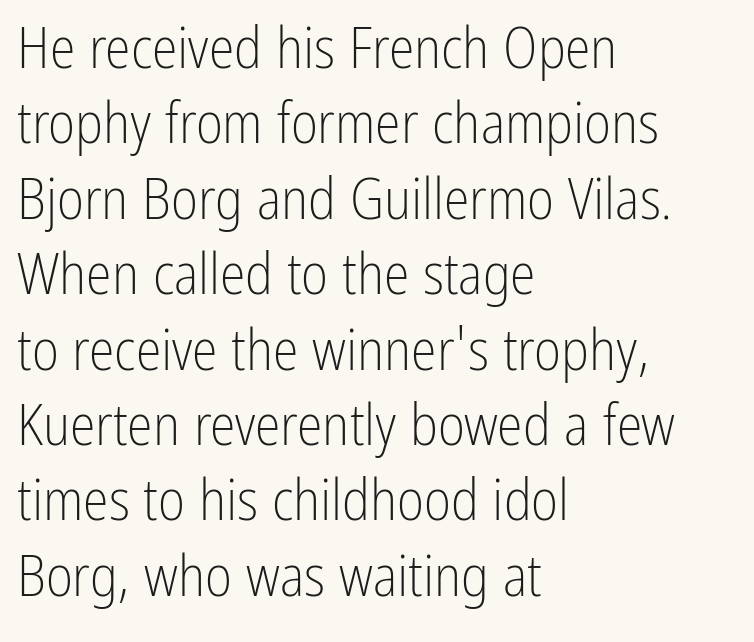
Leading matches the norm, producing a regular column. Caption: multi-line text, flush left, ragged right. The passage shown is typed in a proportional face where columns would drift. The line texture is even and compact thanks to regular tracking. Check under the words: just untouched page.
